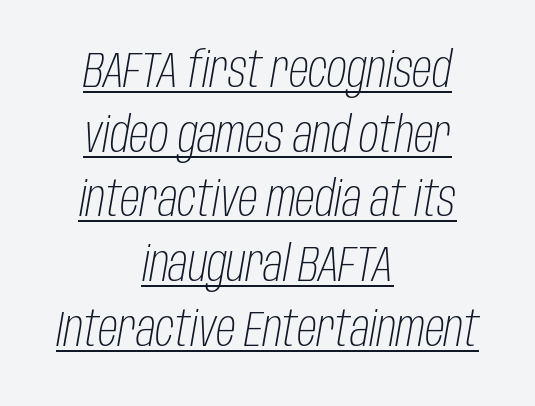
You could not count columns in this text — the font is proportionally spaced. Stroke mass is kept to a normal reading level or below. One glance says typical: line gaps are just what's usual. The specimen includes a rule beneath the text block's lines. Compared with a flush-left layout, this one balances lines on the center instead. Inter-character spacing is left at the font's built-in metrics.
